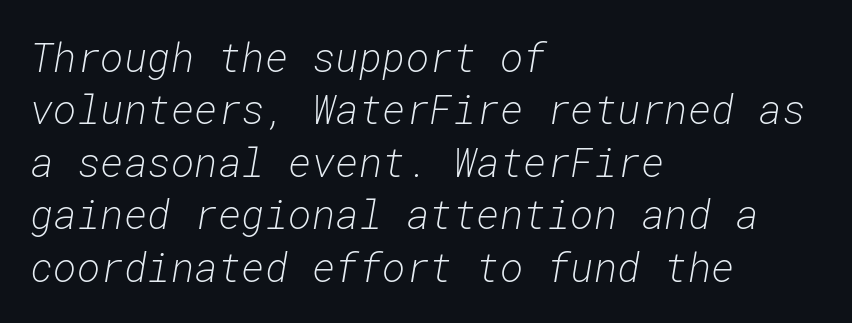
The image shows 40 px light type, italic (leaning right), monospaced; set left-aligned, normal line spacing (1.31x), normal letter spacing, not underlined; low stroke contrast and a medium x-height.
